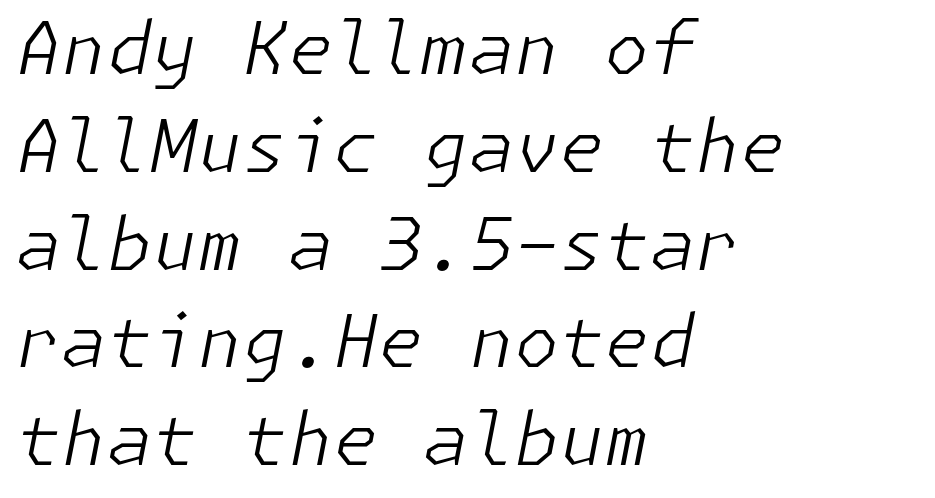
Q: Is the text bold? A: No.
Q: Is the text italic (slanted)? A: Yes, it leans right by about 11 degrees.
Q: Is the text underlined? A: No.
Q: How is the paragraph aligned? A: Left-aligned.
Q: Is the spacing between letters normal or unusually wide? A: Normal.
Q: Is the spacing between lines tight, normal or loose? A: Normal.
Q: Width (condensed, normal, or wide)? A: Normal.
Q: Stroke contrast? A: Low.
Q: x-height? A: Medium.
